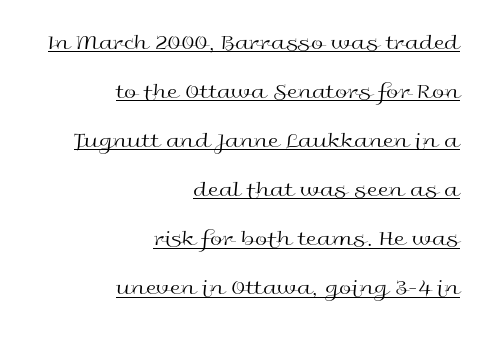
Where is the straight margin? On the right. The rendering uses the underline text-decoration. The rendering uses a large line-height, opening up the rows. The face used here is rendered with its standard letterfit. Posture: vertical. Stem width sits at or under what a default text font uses.
